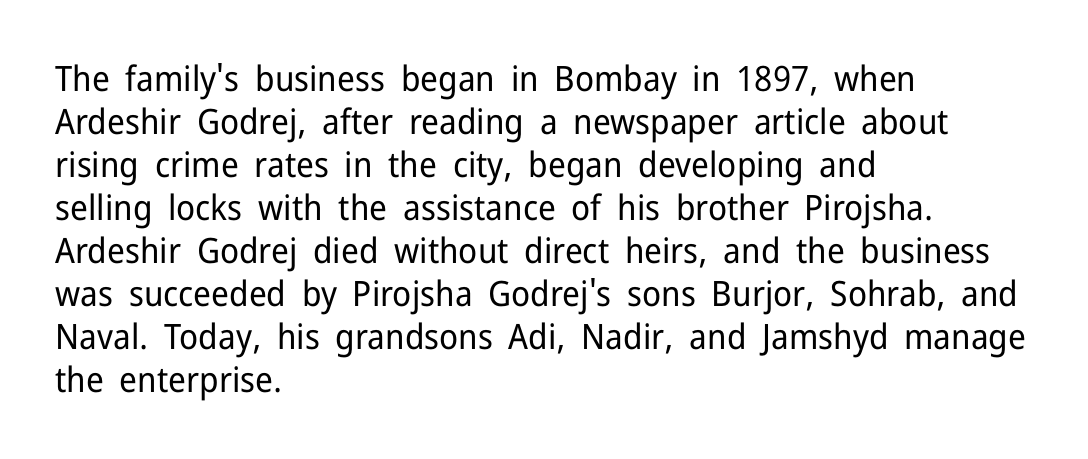
The image shows 35 px regular-weight sans-serif type, upright; set left-aligned, line spacing 1.23x, normal letter spacing, not underlined; low stroke contrast and a medium x-height.
